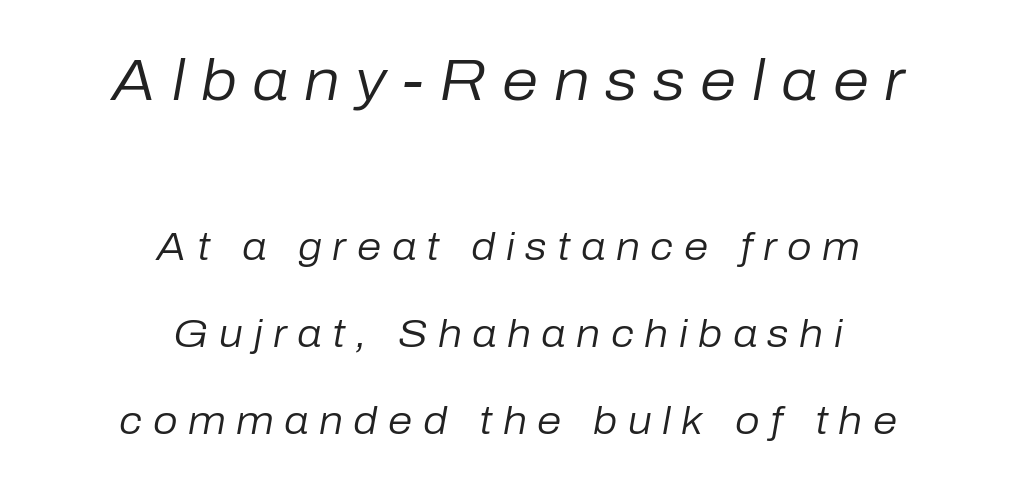
There is plenty of visible air inserted between adjacent glyphs. The zone under the glyphs is completely vacant. The weight would be labelled regular, book, light, or lighter still. Here the designer chose a conventional face with non-uniform glyph widths. Honestly, the rows look like they've been pulled way apart. One-word summary of the alignment: center.
